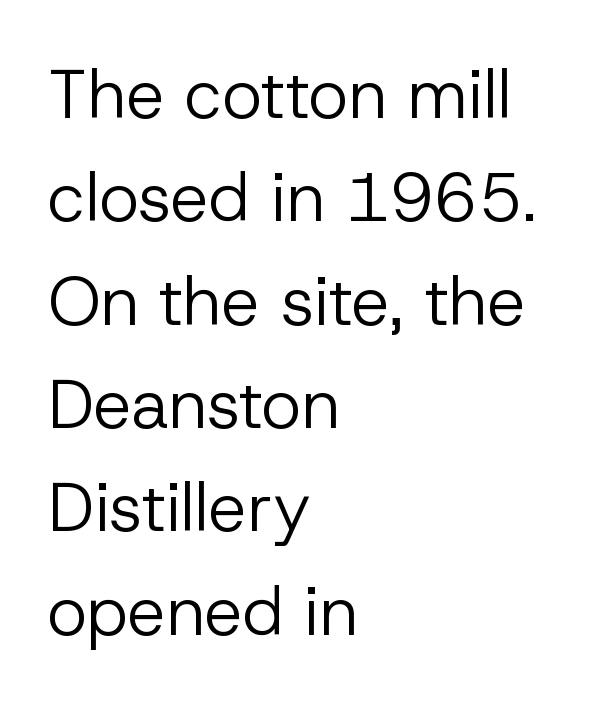
{"serif": "no", "italic": "no", "bold": "no", "weight": "regular", "width": "normal", "stroke_contrast": "low", "x_height": "medium", "monospaced": "no", "underline": "no", "align": "left", "line_spacing": "normal", "line_spacing_ratio": 1.52, "letter_spacing": "normal", "letter_spacing_em": 0.0, "glyph_px": 68}
